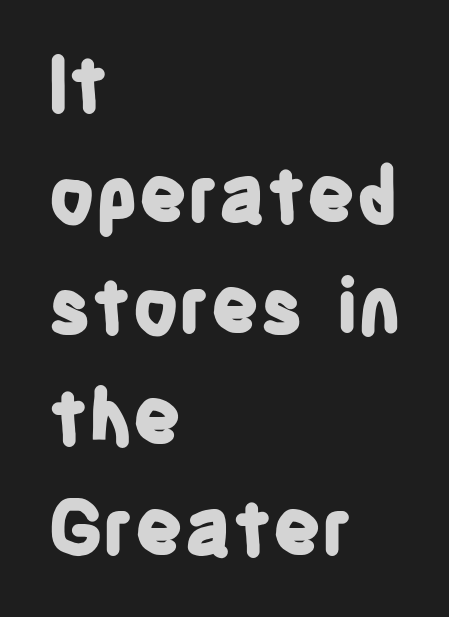
The letters advance in unequal steps, a hallmark of proportional type. In terms of letterspacing, this is plain default setting. Do the letters lean? They stand straight. Notice how descenders clear the ascenders below comfortably — that's standard leading.
